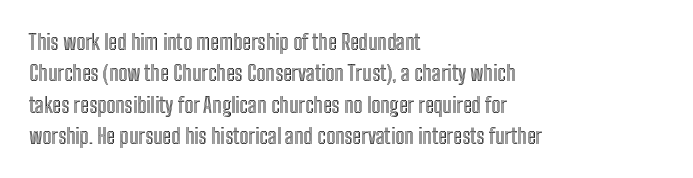
{"italic": "no", "underline": "no", "align": "left", "line_spacing": "normal", "line_spacing_ratio": 1.49, "letter_spacing": "normal", "letter_spacing_em": 0.0, "glyph_px": 21}
